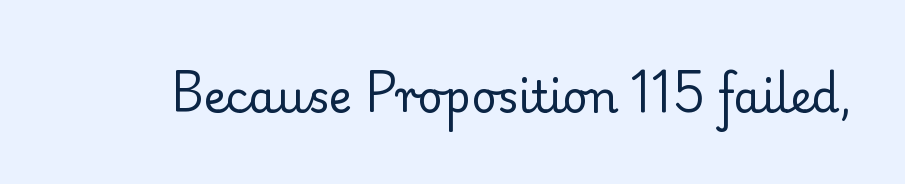
{"serif": "yes", "italic": "no", "bold": "no", "weight": "regular", "width": "normal", "stroke_contrast": "low", "x_height": "small", "monospaced": "no", "underline": "no", "letter_spacing": "normal", "letter_spacing_em": 0.0, "glyph_px": 44}
